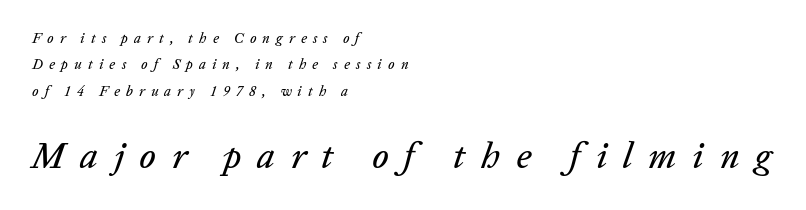
{"italic": "yes", "lean": "right", "slant_degrees": 20, "width": "normal", "stroke_contrast": "low", "x_height": "medium", "monospaced": "no", "underline": "no", "align": "left", "line_spacing_ratio": 1.89, "letter_spacing": "wide", "letter_spacing_em": 0.44, "larger_block": "second", "size_ratio": 2.57, "glyph_px": 36}
